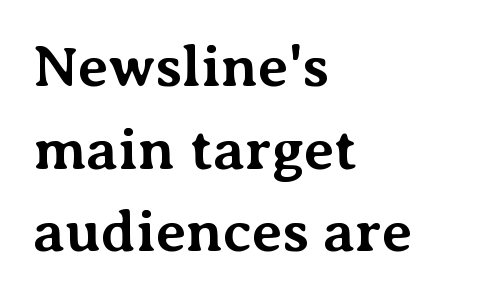
{"serif": "yes", "italic": "no", "bold": "yes", "weight": "bold", "width": "normal", "stroke_contrast": "medium", "x_height": "medium", "monospaced": "no", "underline": "no", "align": "left", "line_spacing": "normal", "line_spacing_ratio": 1.4, "letter_spacing": "normal", "letter_spacing_em": 0.0, "glyph_px": 59}
